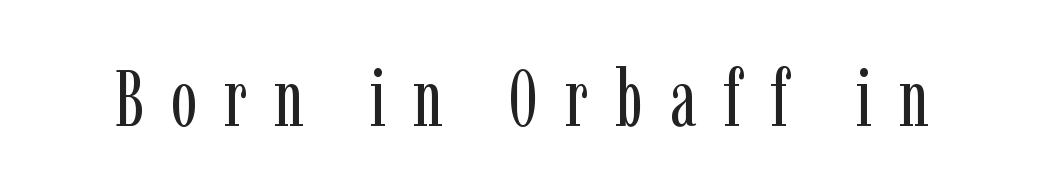
{"serif": "yes", "italic": "no", "bold": "no", "weight": "regular", "width": "condensed", "stroke_contrast": "low", "x_height": "medium", "monospaced": "no", "underline": "no", "letter_spacing": "wide", "letter_spacing_em": 0.34, "glyph_px": 79}
